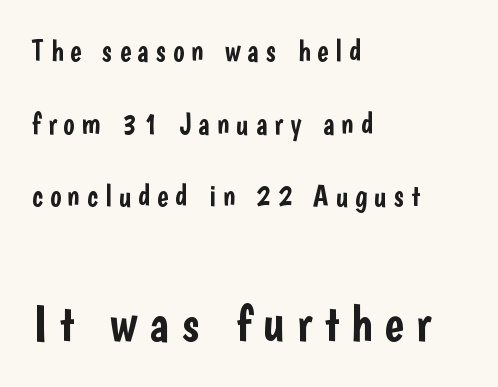
The image shows 52 px condensed sans-serif type, upright; set left-aligned, loose line spacing (2.42x), unusually wide letter spacing (+0.23 em), not underlined; the second (bottom) block is 1.73x larger; low stroke contrast and a medium x-height.
